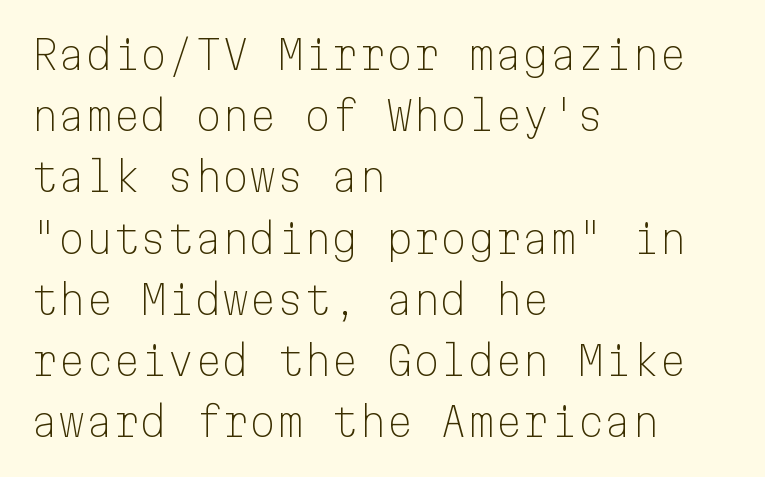
Q: Is the text bold? A: No.
Q: Is the text italic (slanted)? A: No, it is upright.
Q: Is the typeface a serif or a sans-serif typeface? A: Sans-serif.
Q: Is the text underlined? A: No.
Q: How is the paragraph aligned? A: Left-aligned.
Q: Is the spacing between letters normal or unusually wide? A: Normal.
Q: Is the spacing between lines tight, normal or loose? A: Normal.
Q: Width (condensed, normal, or wide)? A: Normal.
Q: Stroke contrast? A: Low.
Q: x-height? A: Medium.
Q: Monospaced? A: Yes.
